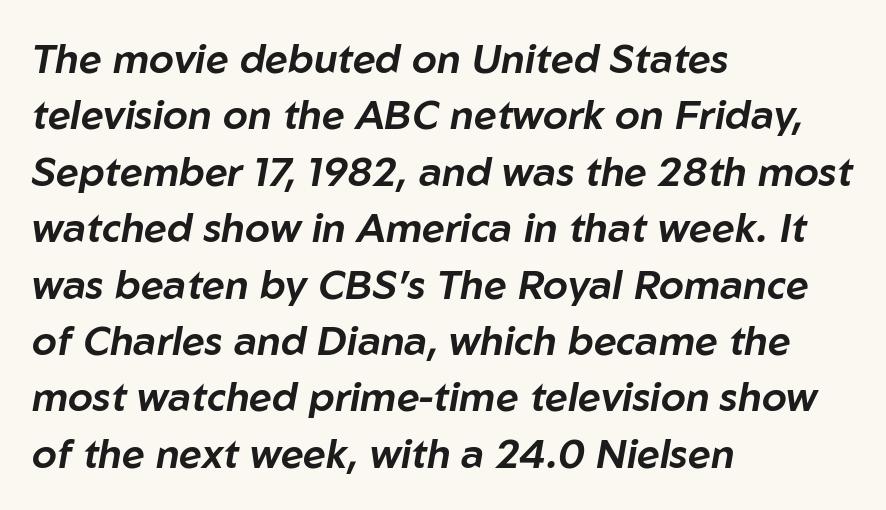
Q: Is the text italic (slanted)? A: Yes, it leans right by about 10 degrees.
Q: Is the text underlined? A: No.
Q: How is the paragraph aligned? A: Left-aligned.
Q: Is the spacing between letters normal or unusually wide? A: Normal.
Q: Is the spacing between lines tight, normal or loose? A: Normal.
Q: Width (condensed, normal, or wide)? A: Normal.
Q: Stroke contrast? A: Low.
Q: x-height? A: Medium.
Q: Monospaced? A: No.
